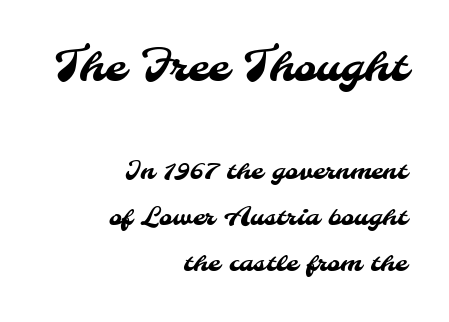
Line endings align vertically; line beginnings do not. Note the varied advance widths — an 'i' is clearly narrower than an 'm'. To sum up the face: it is a sans, with no serifs. Lines of text with bare space underneath. Observe the ordinary spacing: letters are neighbours, not strangers.
